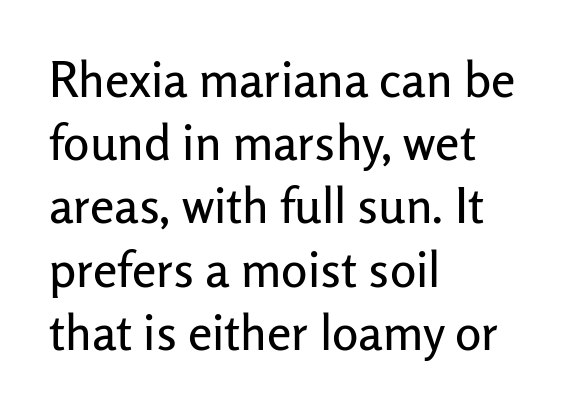
Q: Is the text italic (slanted)? A: No, it is upright.
Q: Is the typeface a serif or a sans-serif typeface? A: Sans-serif.
Q: Is the text underlined? A: No.
Q: How is the paragraph aligned? A: Left-aligned.
Q: Is the spacing between letters normal or unusually wide? A: Normal.
Q: Is the spacing between lines tight, normal or loose? A: Normal.
Q: Width (condensed, normal, or wide)? A: Normal.
Q: Stroke contrast? A: Low.
Q: x-height? A: Medium.
Q: Monospaced? A: No.
